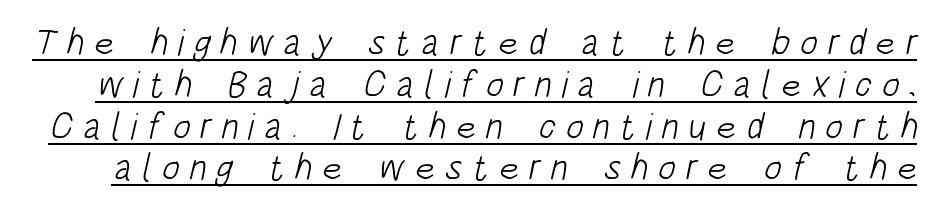
{"serif": "no", "bold": "no", "weight": "light", "width": "condensed", "stroke_contrast": "low", "x_height": "large", "monospaced": "no", "underline": "yes", "line_spacing": "tight", "line_spacing_ratio": 1.13, "letter_spacing": "wide", "letter_spacing_em": 0.26, "glyph_px": 37}
